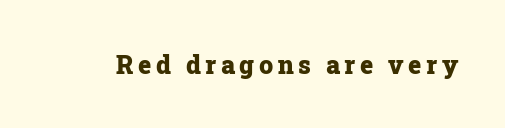
Weight check: bold — yes, fully. Ascenders rise straight up at ninety degrees. The string is rendered with underlining switched off.
